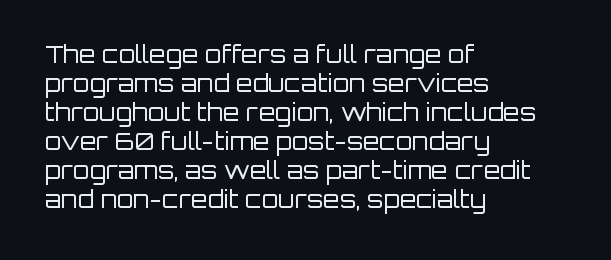
Q: Is the text bold? A: No.
Q: Is the text italic (slanted)? A: No, it is upright.
Q: Is the text underlined? A: No.
Q: How is the paragraph aligned? A: Left-aligned.
Q: Is the spacing between letters normal or unusually wide? A: Normal.
